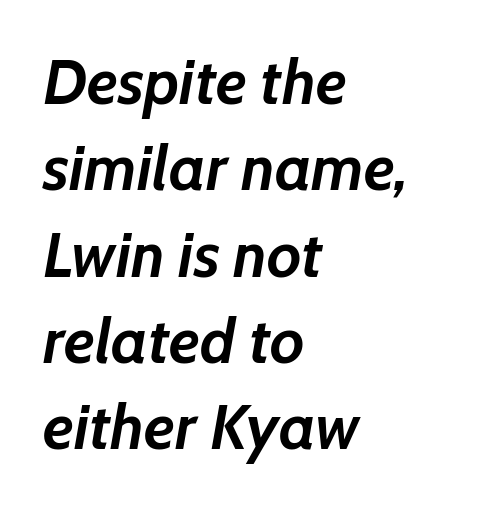
Q: Is the text bold? A: Yes.
Q: Is the text italic (slanted)? A: Yes, it leans right by about 7 degrees.
Q: Is the text underlined? A: No.
Q: How is the paragraph aligned? A: Left-aligned.
Q: Is the spacing between letters normal or unusually wide? A: Normal.
Q: Is the spacing between lines tight, normal or loose? A: Normal.
Q: Width (condensed, normal, or wide)? A: Normal.
Q: Stroke contrast? A: Low.
Q: x-height? A: Medium.
Q: Monospaced? A: No.
